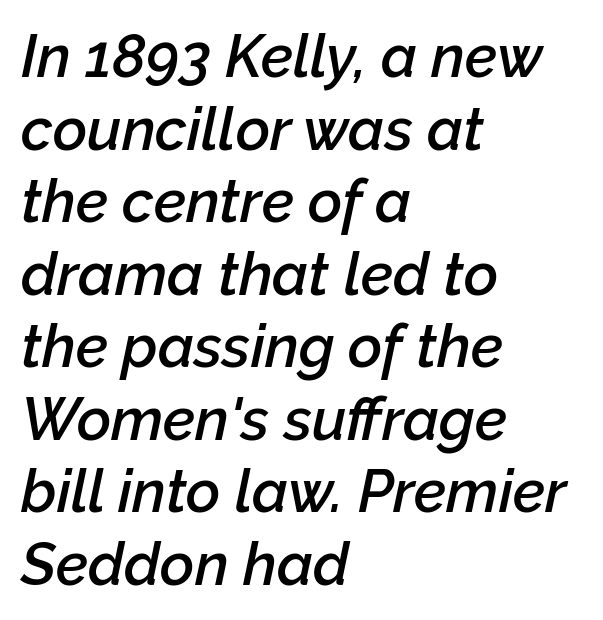
The image shows 59 px semibold type, italic (leaning right); set left-aligned, line spacing 1.23x, normal letter spacing, not underlined; low stroke contrast and a medium x-height.
